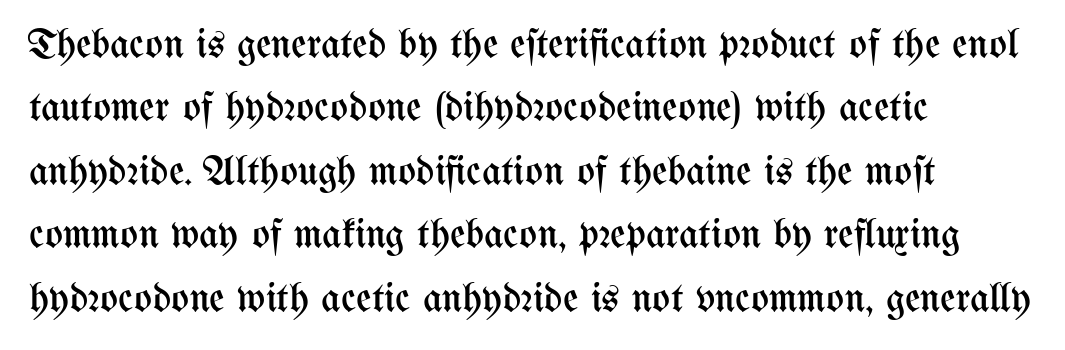
The image shows 42 px regular-weight, condensed type, upright; set left-aligned, normal line spacing (1.51x), normal letter spacing, not underlined; medium stroke contrast and a medium x-height.
